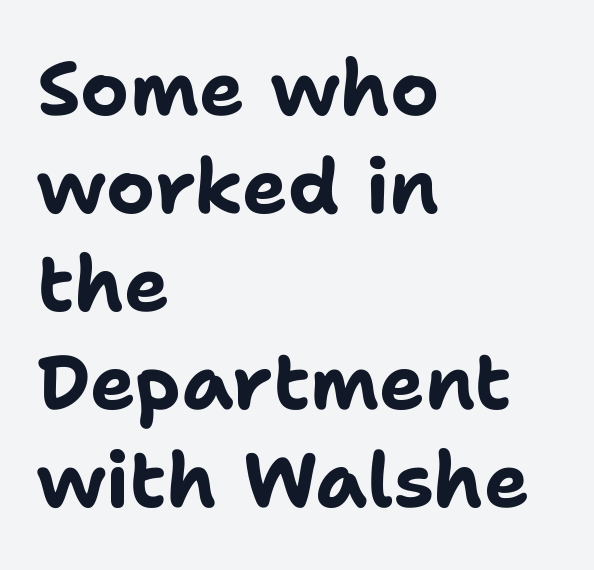
{"serif": "no", "italic": "no", "bold": "yes", "weight": "bold", "width": "normal", "stroke_contrast": "low", "x_height": "medium", "monospaced": "no", "underline": "no", "align": "left", "line_spacing": "normal", "line_spacing_ratio": 1.29, "letter_spacing": "normal", "letter_spacing_em": 0.0, "glyph_px": 76}
